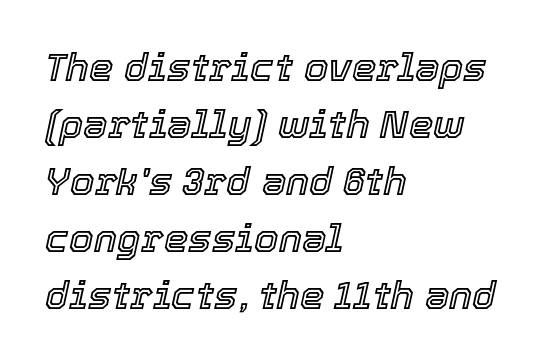
The image shows 39 px text type, italic (leaning right); set left-aligned, normal line spacing (1.46x), normal letter spacing, not underlined; a medium x-height.
